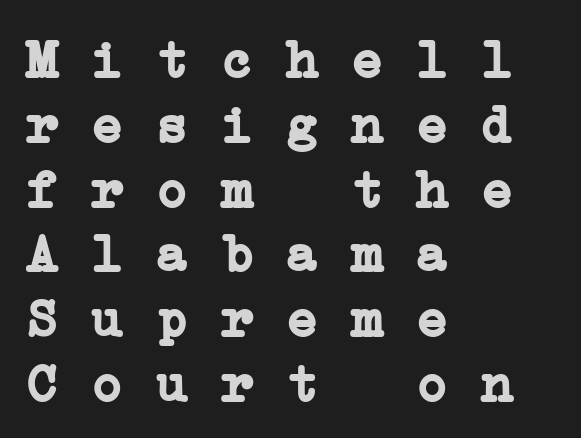
{"serif": "yes", "bold": "yes", "weight": "semibold", "width": "wide", "stroke_contrast": "low", "x_height": "medium", "monospaced": "yes", "underline": "no", "align": "left", "line_spacing_ratio": 1.2, "letter_spacing": "normal", "letter_spacing_em": 0.0, "glyph_px": 54}
